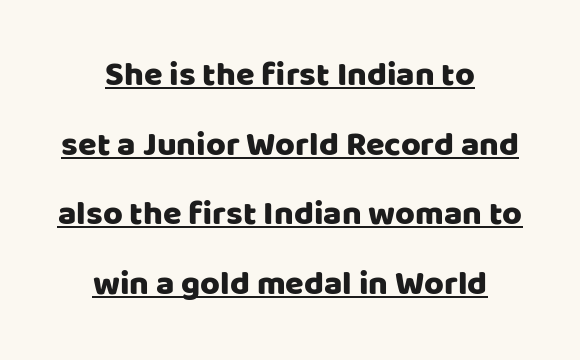
{"serif": "no", "italic": "no", "width": "normal", "stroke_contrast": "low", "x_height": "large", "monospaced": "no", "underline": "yes", "align": "center", "line_spacing": "loose", "line_spacing_ratio": 2.05, "letter_spacing": "normal", "letter_spacing_em": 0.0, "glyph_px": 34}
